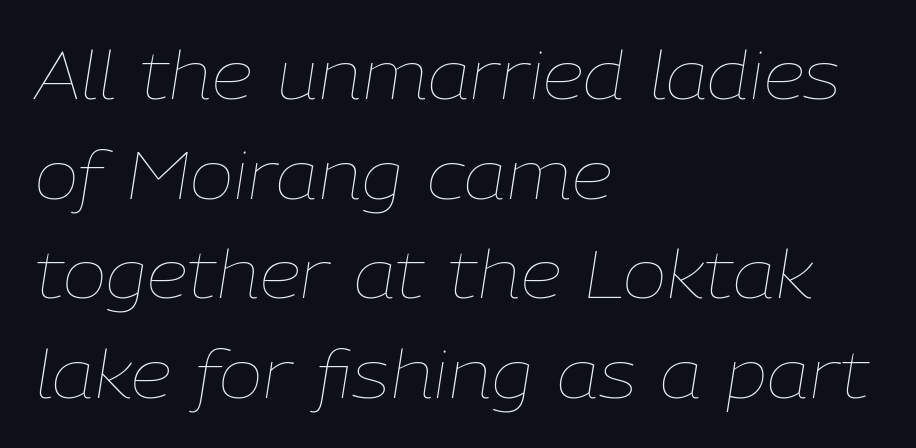
{"italic": "yes", "lean": "right", "slant_degrees": 9, "bold": "no", "weight": "thin", "width": "normal", "stroke_contrast": "low", "x_height": "medium", "monospaced": "no", "underline": "no", "align": "left", "line_spacing": "normal", "line_spacing_ratio": 1.51, "letter_spacing": "normal", "letter_spacing_em": 0.0, "glyph_px": 66}
